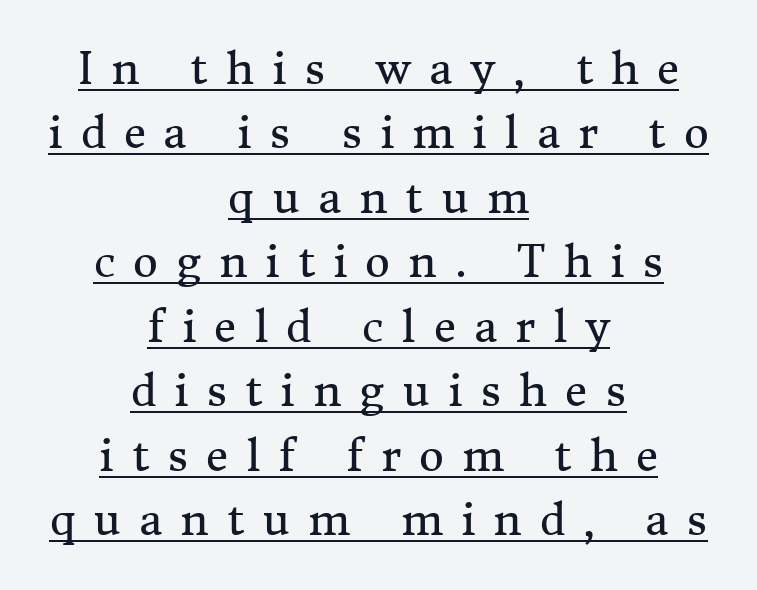
Check where the strokes stop: tiny serifs finish them off. The letters advance in unequal steps, a hallmark of proportional type. This reads as an unemphasized weight, regular at the heaviest. The vertical gap from one line to the next is medium. The letters are spread apart with noticeably loose tracking.
